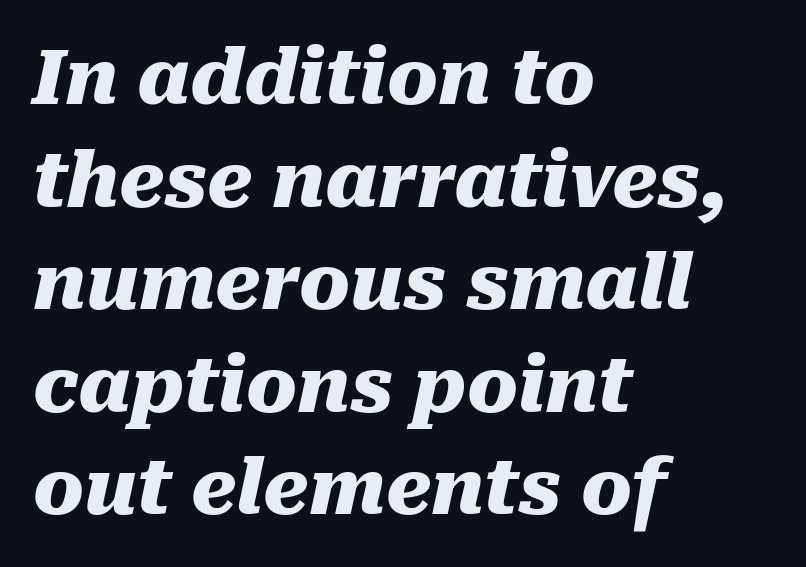
The letterforms sit shoulder to shoulder at normal distance. Every letter is thick-stroked: bold, no question. Plain, unruled lines of type. Line spacing here is normal. The ragged edge is on the right, which tells us the setting is flush left.
